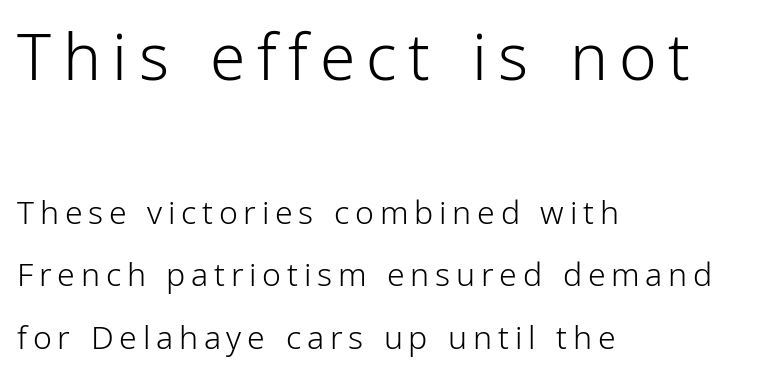
{"serif": "no", "italic": "no", "bold": "no", "weight": "light", "width": "condensed", "stroke_contrast": "low", "x_height": "medium", "monospaced": "no", "underline": "no", "align": "left", "line_spacing": "loose", "line_spacing_ratio": 1.94, "larger_block": "first", "size_ratio": 2.0, "glyph_px": 64}
